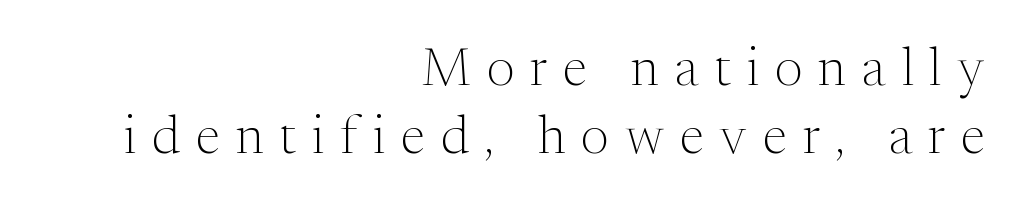
The passage shown is typed in a proportional face where columns would drift. The text block is weighted toward the right margin, trailing off unevenly leftward. Classification — serif. Designer's note — italics off, roman on. The rows are spaced the way most documents space them.
